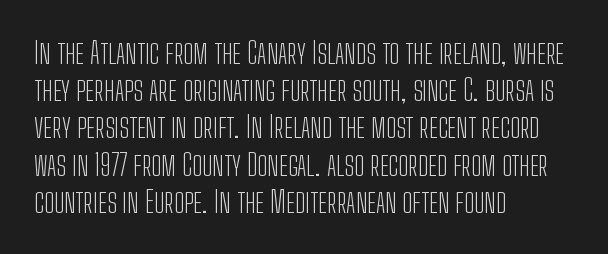
Unmarked baselines from the first word to the last. The passage shown is typeset with a sans-serif family. A typesetter would call this zero additional tracking. The letterforms sit at book weight or below. The lines in this sample share a left origin and differ only in where they stop.
